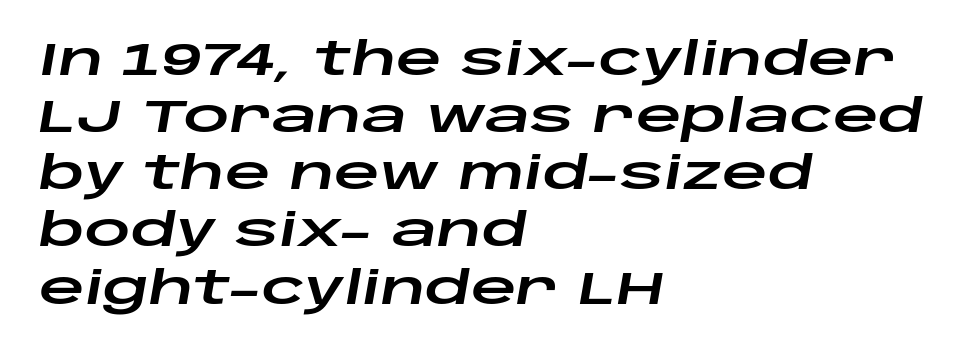
{"italic": "yes", "lean": "right", "slant_degrees": 10, "width": "wide", "stroke_contrast": "low", "x_height": "large", "monospaced": "no", "underline": "no", "align": "left", "line_spacing": "normal", "line_spacing_ratio": 1.27, "letter_spacing": "normal", "letter_spacing_em": 0.0, "glyph_px": 45}
